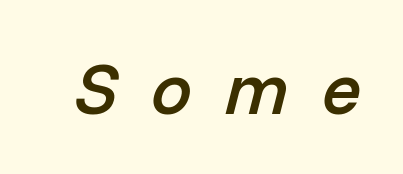
{"italic": "yes", "lean": "right", "slant_degrees": 14, "bold": "semi", "weight": "semibold", "width": "normal", "stroke_contrast": "low", "x_height": "medium", "monospaced": "no", "underline": "no", "letter_spacing": "wide", "letter_spacing_em": 0.45, "glyph_px": 73}
